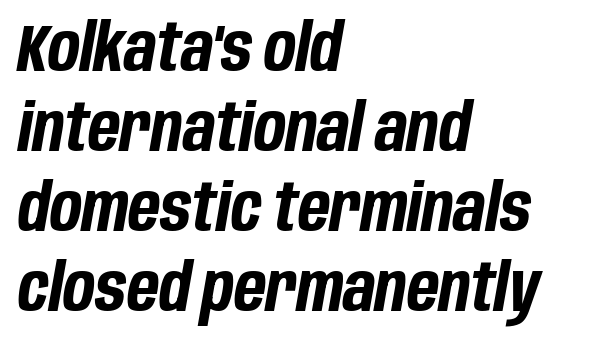
{"italic": "yes", "lean": "right", "slant_degrees": 10, "bold": "yes", "weight": "bold", "width": "condensed", "stroke_contrast": "low", "x_height": "large", "monospaced": "no", "underline": "no", "align": "left", "line_spacing_ratio": 1.21, "letter_spacing": "normal", "letter_spacing_em": 0.0, "glyph_px": 66}
